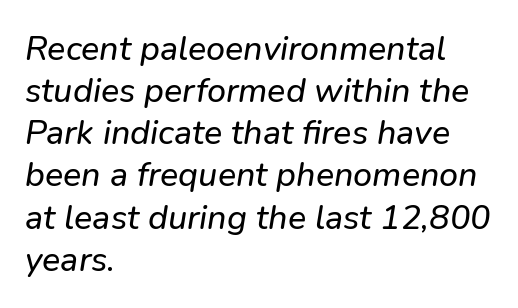
Quick note: underline off. The setting favours the left margin, as ordinary paragraphs usually do. Regarding serifs, this sample does without them. The type is set solid horizontally, with unmodified tracking. Each letter keeps its own natural width here, so spacing adapts to shape.
